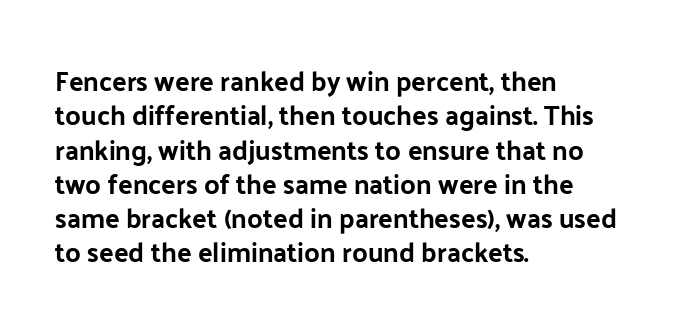
{"italic": "no", "underline": "no", "align": "left", "line_spacing": "normal", "line_spacing_ratio": 1.27, "letter_spacing": "normal", "letter_spacing_em": 0.0, "glyph_px": 27}
